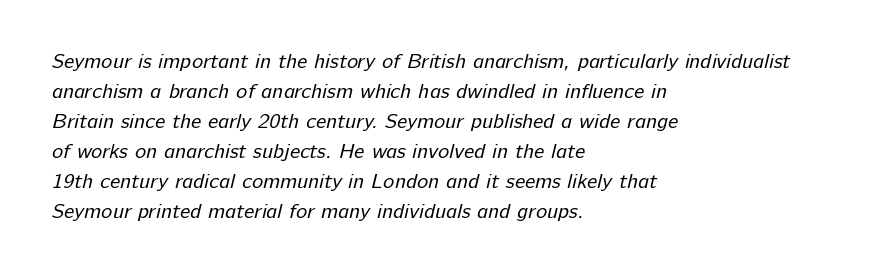
Q: Is the text bold? A: No.
Q: Is the text underlined? A: No.
Q: How is the paragraph aligned? A: Left-aligned.
Q: Is the spacing between letters normal or unusually wide? A: Normal.
Q: Is the spacing between lines tight, normal or loose? A: Normal.
